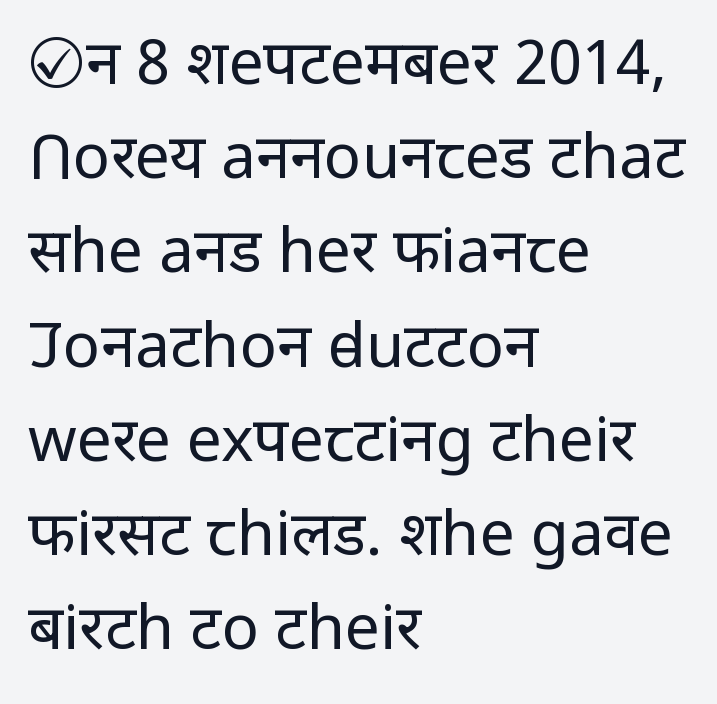
The image shows 62 px regular-weight sans-serif type, upright; set left-aligned, normal line spacing (1.52x), normal letter spacing, not underlined; low stroke contrast and a medium x-height.
